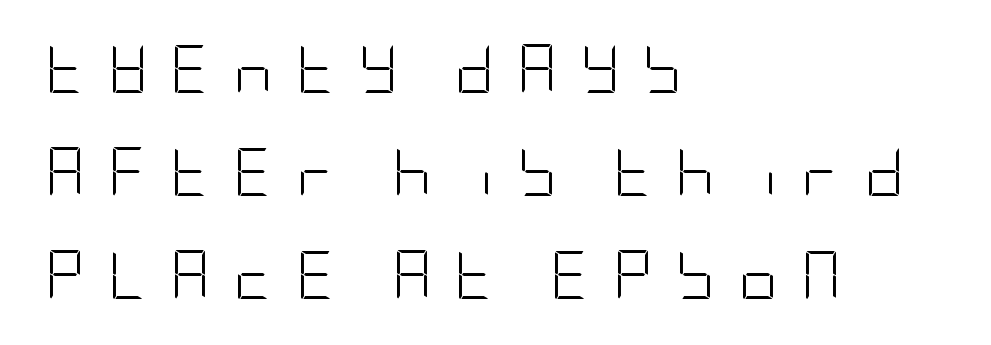
The strokes are not fattened; the text isn't bold. This rendering widens character spacing well past its baseline value. This rendering features lettering with no underline. A classic flush-left, rag-right setting is used for this passage. You can tell it's not italic because the verticals are truly vertical. These lines are composed in type without serifs.
